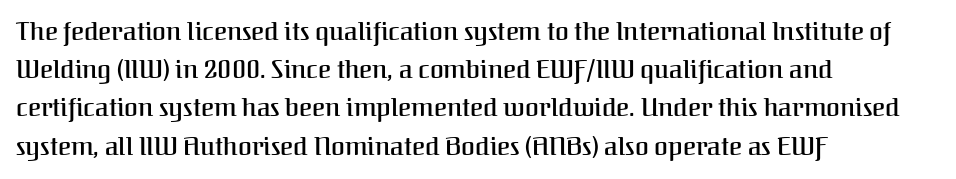
{"italic": "no", "bold": "semi", "underline": "no", "align": "left", "line_spacing": "normal", "line_spacing_ratio": 1.53, "letter_spacing": "normal", "letter_spacing_em": 0.0, "glyph_px": 25}
